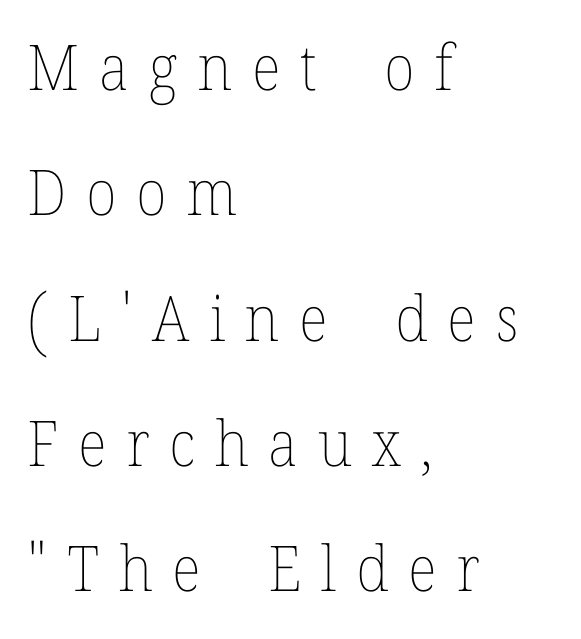
Each word looks stretched out because of the extra space between its letters. Is this a fixed-width face? No — the glyphs have proportional, varying widths. Horizontal bands of white between lines are thick stripes. The foot of each line stays bare and open. Stems here are at most as thick as an everyday book face. Every stem runs plumb, perpendicular to the baseline.
